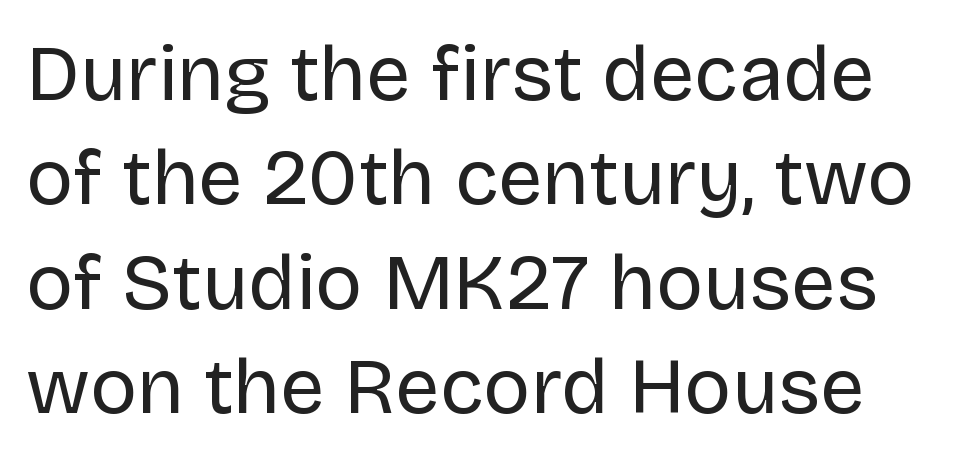
{"serif": "no", "italic": "no", "bold": "no", "weight": "regular", "width": "normal", "stroke_contrast": "low", "x_height": "large", "monospaced": "no", "underline": "no", "line_spacing": "normal", "line_spacing_ratio": 1.32, "letter_spacing": "normal", "letter_spacing_em": 0.0, "glyph_px": 79}
